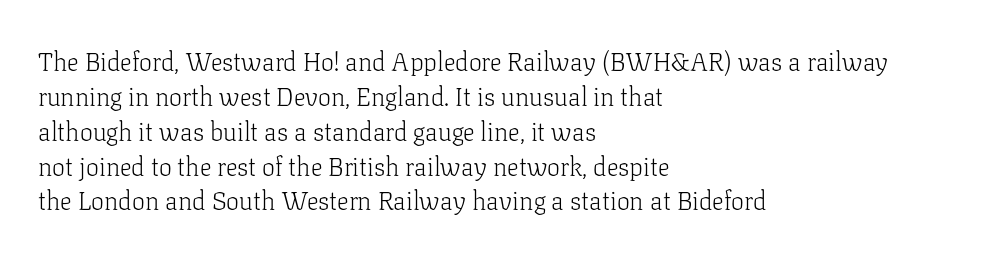
The image shows 26 px text type, upright; set left-aligned, normal line spacing (1.34x), normal letter spacing, not underlined.
